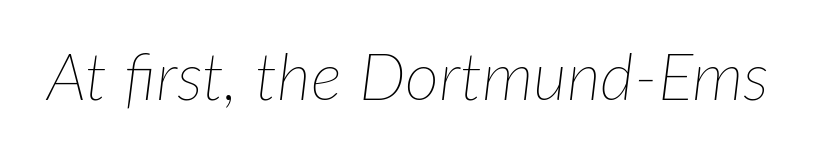
{"italic": "yes", "lean": "right", "slant_degrees": 7, "bold": "no", "weight": "thin", "width": "normal", "stroke_contrast": "low", "x_height": "medium", "monospaced": "no", "underline": "no", "letter_spacing": "normal", "letter_spacing_em": 0.0, "glyph_px": 66}
